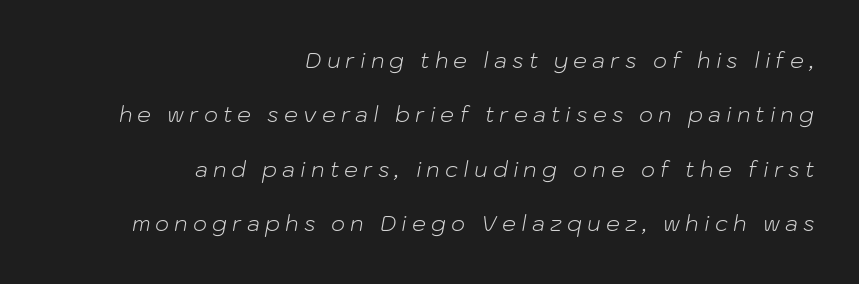
{"italic": "yes", "lean": "right", "slant_degrees": 10, "bold": "no", "underline": "no", "align": "right", "line_spacing": "loose", "line_spacing_ratio": 2.47, "letter_spacing": "wide", "letter_spacing_em": 0.23, "glyph_px": 22}
